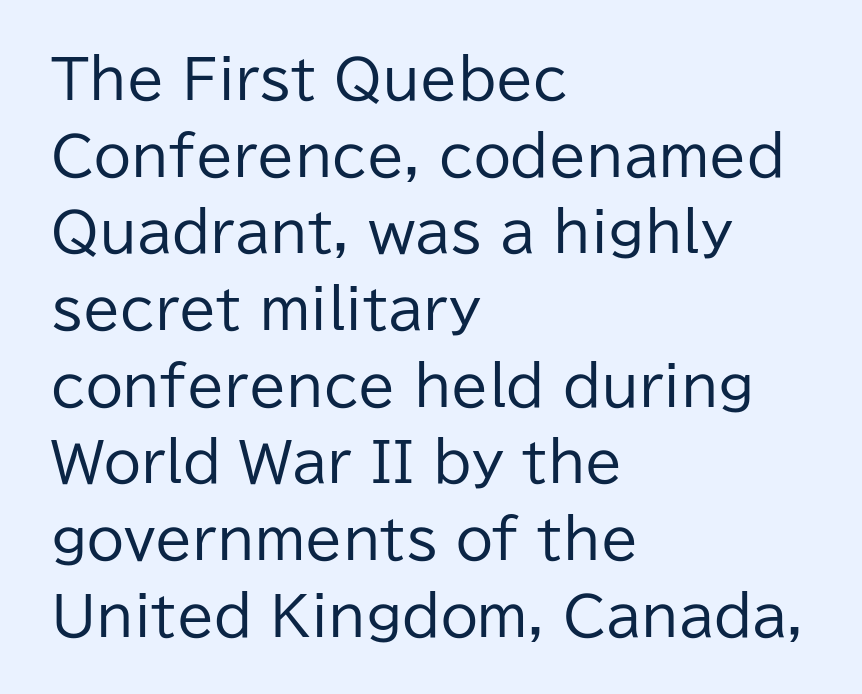
Q: Is the text bold? A: No.
Q: Is the text italic (slanted)? A: No, it is upright.
Q: Is the typeface a serif or a sans-serif typeface? A: Sans-serif.
Q: Is the text underlined? A: No.
Q: How is the paragraph aligned? A: Left-aligned.
Q: Is the spacing between letters normal or unusually wide? A: Normal.
Q: Is the spacing between lines tight, normal or loose? A: Normal.
Q: Width (condensed, normal, or wide)? A: Normal.
Q: Stroke contrast? A: Low.
Q: x-height? A: Medium.
Q: Monospaced? A: No.
